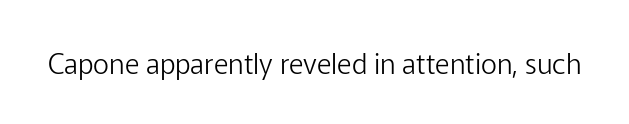
{"serif": "no", "italic": "no", "bold": "no", "weight": "light", "width": "normal", "stroke_contrast": "low", "x_height": "medium", "monospaced": "no", "underline": "no", "letter_spacing": "normal", "letter_spacing_em": 0.0, "glyph_px": 28}
